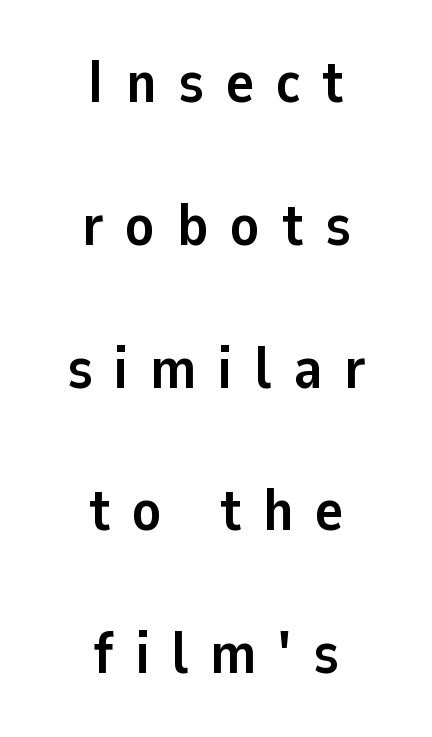
Italic? Not at all — the glyphs are vertical. Grotesque or geometric, the face here clearly has no serifs. Each word looks stretched out because of the extra space between its letters. Think of a printed novel: that variable character pitch is what you see here. The rag falls on both sides of this text block equally. The words here are not underlined.
